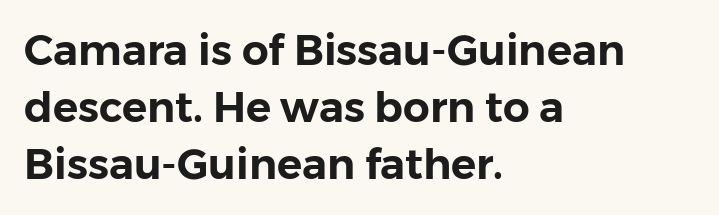
Compared with typical paragraphs, the rows here are spaced about the same. The letters carry no serifs — their stems end cleanly without finishing strokes. Spacing verdict: proportional, widths tailored to each character. The letters stand straight up with perfectly vertical stems. Letter spacing: default. The area under the type is left untouched.
